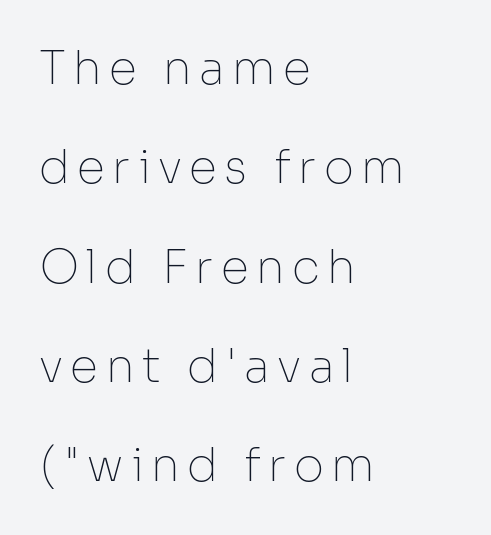
What kind of face is this? One without serifs — a sans. You could not count columns in this text — the font is proportionally spaced. Lines of text with bare space underneath. A roman cut, with each character standing at attention. No extra ink here — the face is not bold.
